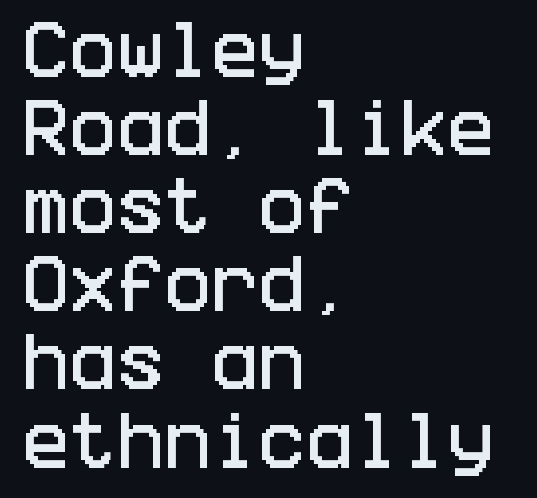
The image shows 63 px condensed sans-serif type, upright; set left-aligned, line spacing 1.24x, normal letter spacing, not underlined; low stroke contrast and a large x-height.
